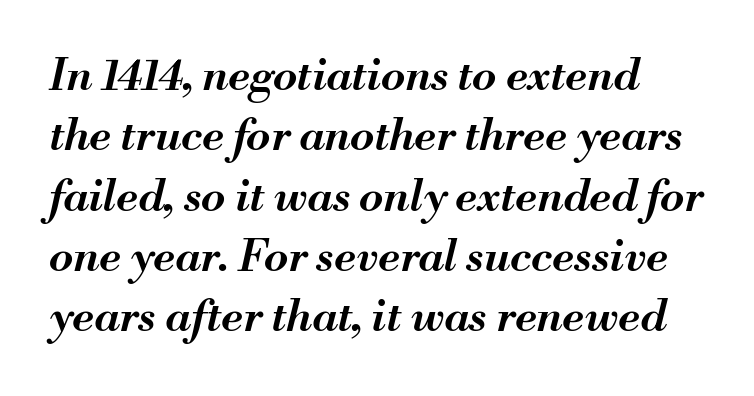
The image shows 44 px semibold type, italic (leaning right); set left-aligned, normal line spacing (1.37x), normal letter spacing, not underlined; medium stroke contrast and a small x-height.
